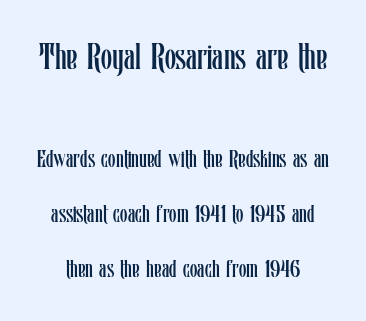
Leading: increased. A typesetter would call this proportional, since set widths differ per character. Think standard paragraph weight, or any step lighter than that. This rendering features lettering with no underline. The type sits square on the baseline with zero lean.
